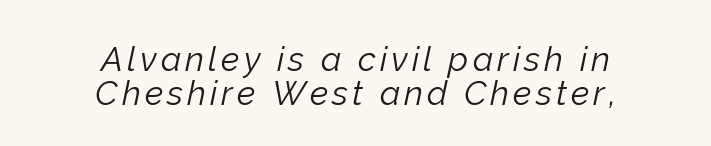
Q: Is the text bold? A: No.
Q: Is the text italic (slanted)? A: Yes, it leans right by about 12 degrees.
Q: Is the text underlined? A: No.
Q: How is the paragraph aligned? A: Centered.
Q: Is the spacing between lines tight, normal or loose? A: Tight.
Q: Width (condensed, normal, or wide)? A: Normal.
Q: Stroke contrast? A: Low.
Q: x-height? A: Medium.
Q: Monospaced? A: No.
